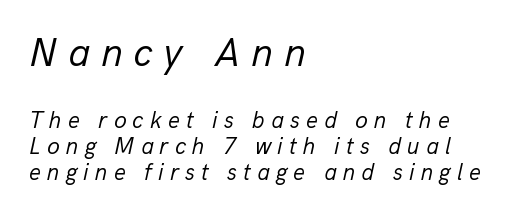
Unbolded letterforms with no extra heft. Short note: letters widely spaced. Teacher's note: observe the even left margin — that is flush-left alignment. Slant detected: the letters are inclined. The foot of each line stays bare and open.
